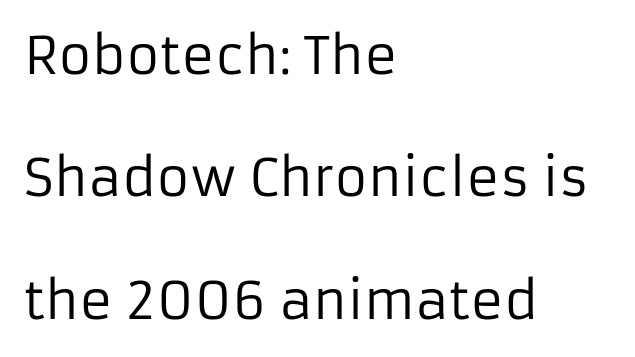
The image shows 51 px regular-weight sans-serif type, upright; set left-aligned, loose line spacing (2.4x), normal letter spacing, not underlined; low stroke contrast and a medium x-height.
